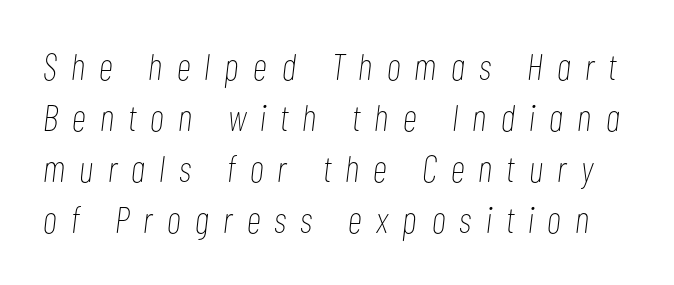
{"italic": "yes", "lean": "right", "slant_degrees": 7, "bold": "no", "weight": "thin", "width": "condensed", "stroke_contrast": "low", "x_height": "medium", "monospaced": "no", "underline": "no", "line_spacing": "normal", "line_spacing_ratio": 1.38, "letter_spacing": "wide", "letter_spacing_em": 0.39, "glyph_px": 37}
